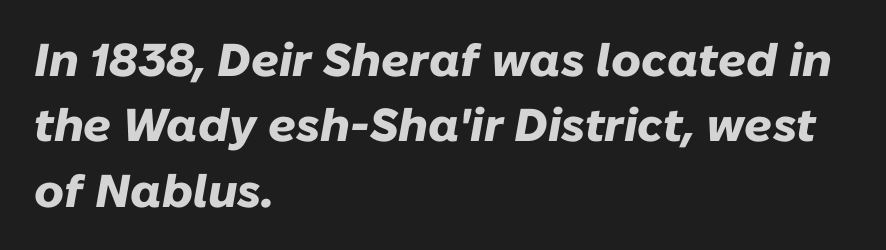
The image shows 46 px heavy type, italic (leaning right); set left-aligned, normal line spacing (1.42x), normal letter spacing, not underlined; low stroke contrast and a medium x-height.
